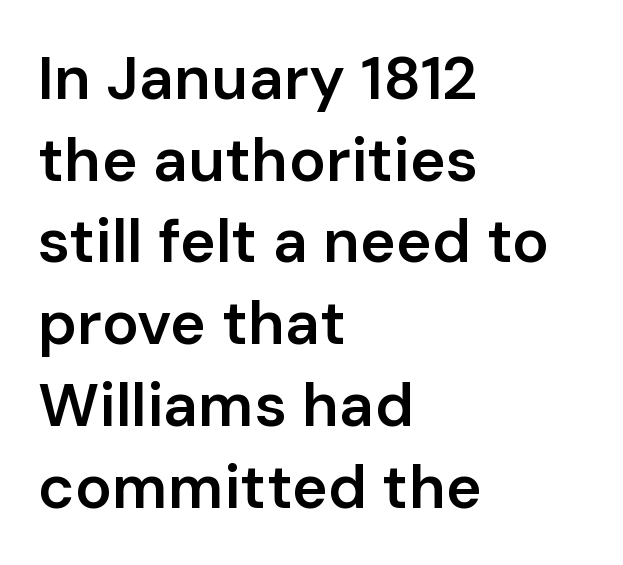
The image shows 61 px semibold sans-serif type, upright; set left-aligned, normal line spacing (1.34x), normal letter spacing, not underlined; low stroke contrast and a medium x-height.
